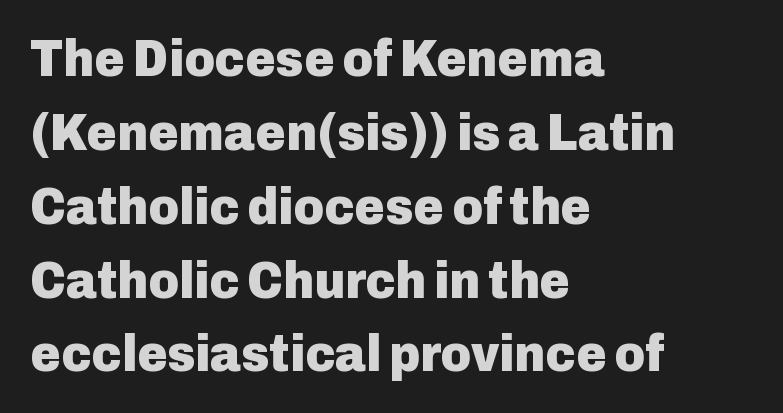
Words appear dense and cohesive because spacing is normal. Observe the absence of serifs on each vertical stroke in this sample. The typesetting leans heavy: a genuine bold. Designer's note — italics off, roman on. Alignment: flush left.
